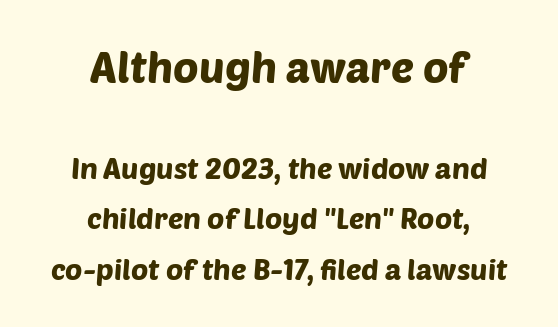
Q: Is the typeface a serif or a sans-serif typeface? A: Sans-serif.
Q: Is the text underlined? A: No.
Q: How is the paragraph aligned? A: Centered.
Q: Is the spacing between letters normal or unusually wide? A: Normal.
Q: Which block of text is set in a larger size, the first (top) or the second (bottom)? A: The first (top) one.
Q: Width (condensed, normal, or wide)? A: Normal.
Q: Stroke contrast? A: Low.
Q: x-height? A: Large.
Q: Monospaced? A: No.
